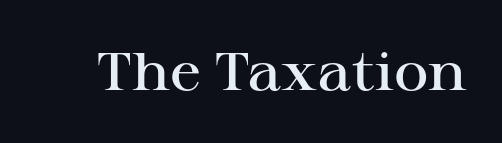
The image shows 53 px semibold, wide serif type, upright; set normal letter spacing, not underlined; high stroke contrast and a medium x-height.
